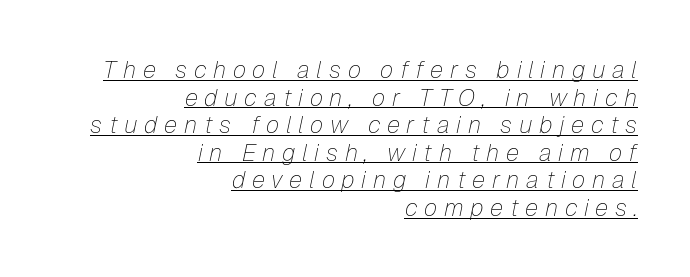
Q: Is the text bold? A: No.
Q: Is the text italic (slanted)? A: Yes, it leans right by about 12 degrees.
Q: Is the text underlined? A: Yes.
Q: How is the paragraph aligned? A: Right-aligned.
Q: Is the spacing between letters normal or unusually wide? A: Unusually wide.
Q: Is the spacing between lines tight, normal or loose? A: Tight.
